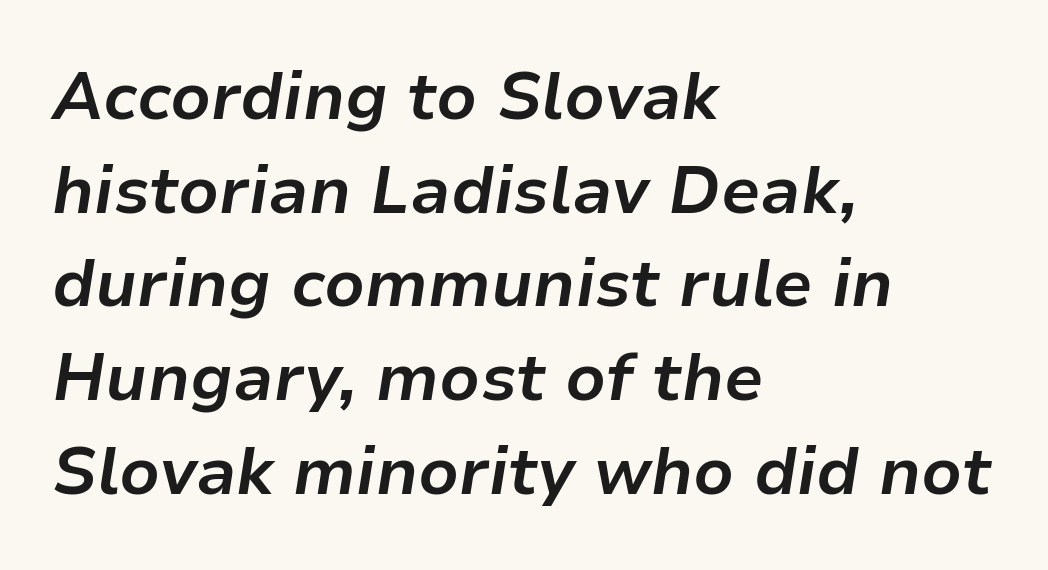
The image shows 66 px bold type, italic (leaning right); set left-aligned, normal line spacing (1.42x), normal letter spacing, not underlined; low stroke contrast and a medium x-height.
